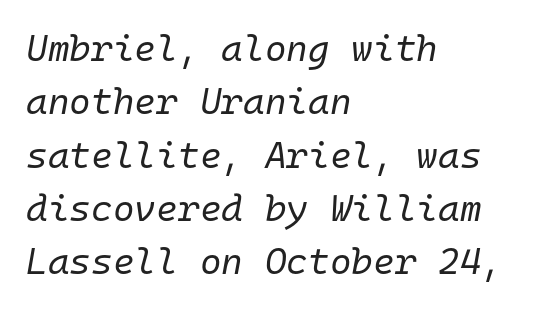
Q: Is the text bold? A: No.
Q: Is the text italic (slanted)? A: Yes, it leans right by about 10 degrees.
Q: Is the text underlined? A: No.
Q: How is the paragraph aligned? A: Left-aligned.
Q: Is the spacing between letters normal or unusually wide? A: Normal.
Q: Is the spacing between lines tight, normal or loose? A: Normal.
Q: Width (condensed, normal, or wide)? A: Normal.
Q: Stroke contrast? A: Low.
Q: x-height? A: Medium.
Q: Monospaced? A: Yes.
